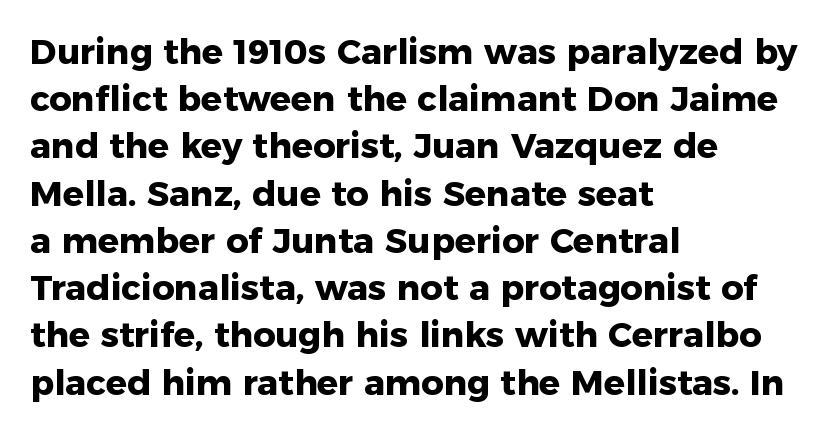
Lines of text with bare space underneath. Looks like regular typesetting: each glyph gets only the width it needs. If you drew a ruler down the left edge, every line would touch it. The line-height multiplier appears to be the usual default. I'd describe the lettering as bold — thick and assertive.
